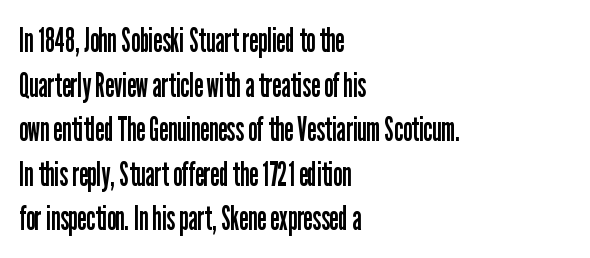
Does the copy run flush right? No — it runs flush left. Varying glyph widths throughout — classic text-font behaviour. Think standard paragraph weight, or any step lighter than that. Each row of text sits above clean, open space.
